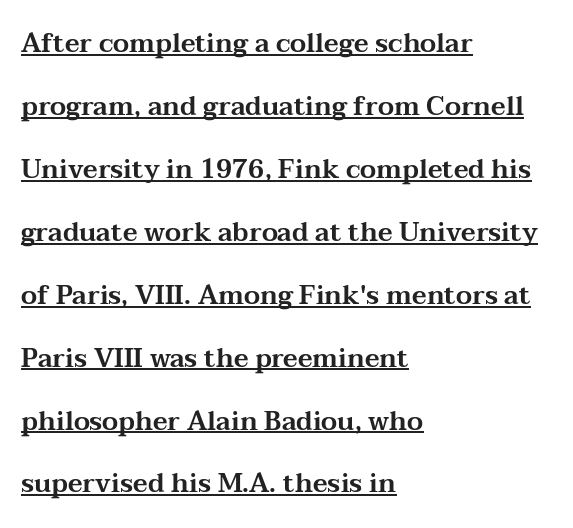
The image shows 26 px text type, upright; set left-aligned, loose line spacing (2.42x), normal letter spacing, underlined.
